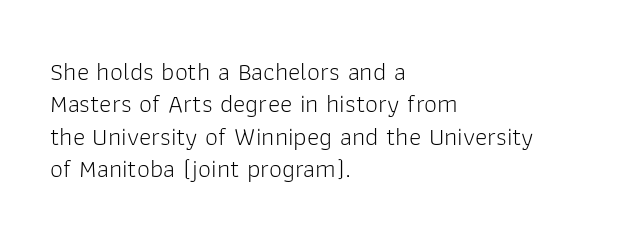
The image shows 26 px text type, upright; set left-aligned, normal line spacing (1.25x), normal letter spacing, not underlined.
